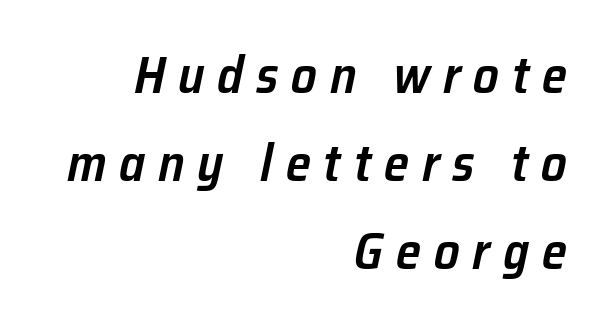
{"italic": "yes", "lean": "right", "slant_degrees": 12, "bold": "semi", "weight": "semibold", "width": "normal", "stroke_contrast": "low", "x_height": "medium", "monospaced": "no", "underline": "no", "align": "right", "line_spacing_ratio": 1.73, "letter_spacing": "wide", "letter_spacing_em": 0.25, "glyph_px": 51}
